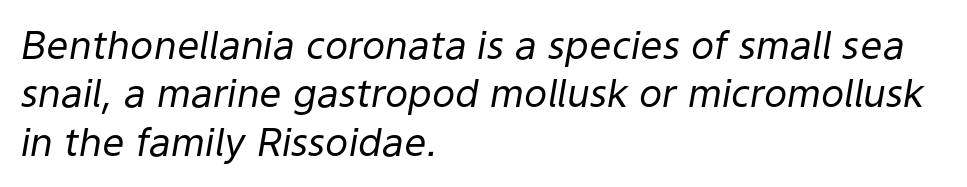
Q: Is the text bold? A: No.
Q: Is the text italic (slanted)? A: Yes, it leans right by about 9 degrees.
Q: Is the text underlined? A: No.
Q: How is the paragraph aligned? A: Left-aligned.
Q: Is the spacing between letters normal or unusually wide? A: Normal.
Q: Width (condensed, normal, or wide)? A: Normal.
Q: Stroke contrast? A: Low.
Q: x-height? A: Medium.
Q: Monospaced? A: No.
